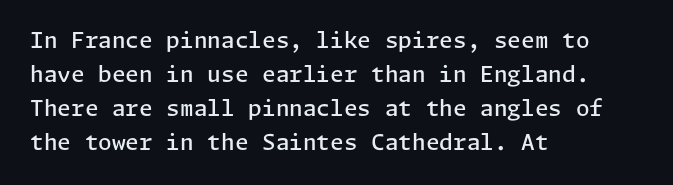
The image shows 22 px text type, upright; set left-aligned, normal line spacing (1.54x), normal letter spacing, not underlined.
